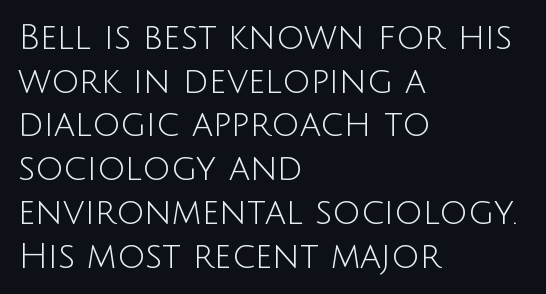
{"serif": "no", "italic": "no", "bold": "no", "weight": "light", "width": "normal", "stroke_contrast": "low", "x_height": "large", "monospaced": "no", "underline": "no", "align": "left", "line_spacing": "normal", "line_spacing_ratio": 1.25, "letter_spacing": "normal", "letter_spacing_em": 0.0, "glyph_px": 35}
